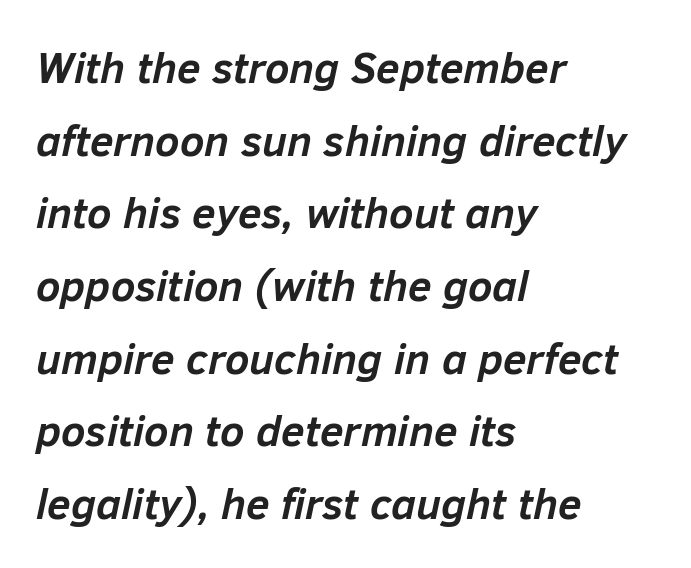
Q: Is the text bold? A: Yes.
Q: Is the text italic (slanted)? A: Yes, it leans right by about 12 degrees.
Q: Is the text underlined? A: No.
Q: How is the paragraph aligned? A: Left-aligned.
Q: Is the spacing between letters normal or unusually wide? A: Normal.
Q: Is the spacing between lines tight, normal or loose? A: Normal.
Q: Width (condensed, normal, or wide)? A: Normal.
Q: Stroke contrast? A: Low.
Q: x-height? A: Medium.
Q: Monospaced? A: No.
